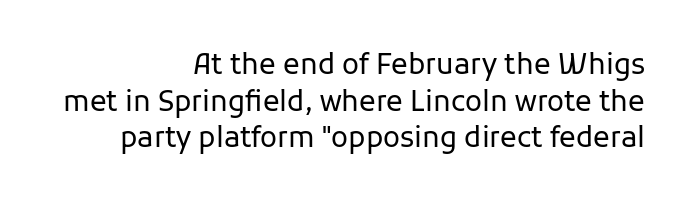
The image shows 28 px regular-weight sans-serif type, upright; set right-aligned, normal line spacing (1.31x), normal letter spacing, not underlined; low stroke contrast and a medium x-height.
